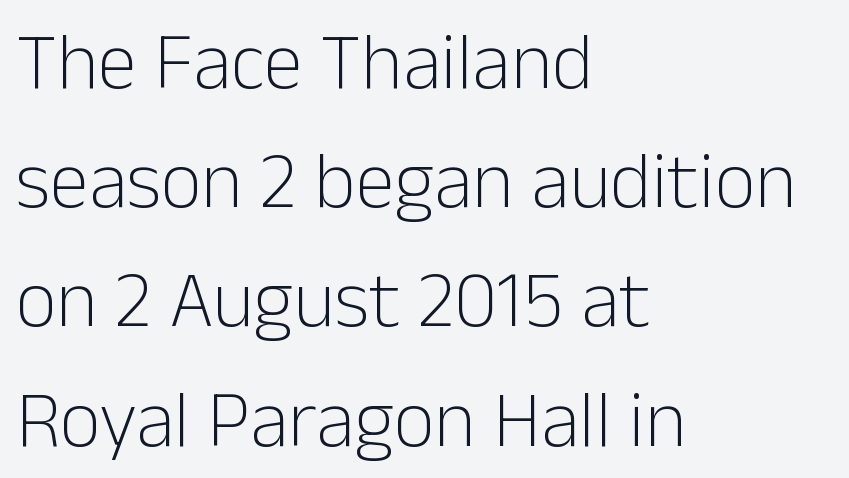
{"serif": "no", "italic": "no", "bold": "no", "weight": "light", "width": "normal", "stroke_contrast": "low", "x_height": "medium", "monospaced": "no", "underline": "no", "align": "left", "line_spacing": "normal", "line_spacing_ratio": 1.49, "letter_spacing": "normal", "letter_spacing_em": 0.0, "glyph_px": 80}
